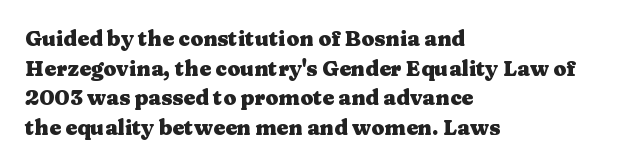
{"italic": "no", "bold": "yes", "underline": "no", "align": "left", "line_spacing": "normal", "line_spacing_ratio": 1.41, "letter_spacing": "normal", "letter_spacing_em": 0.0, "glyph_px": 21}
